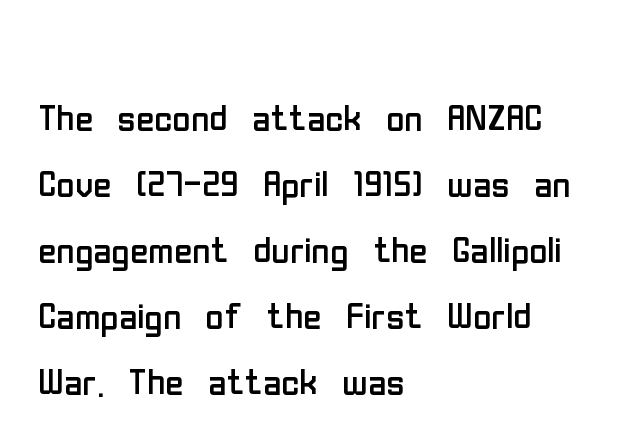
Q: Is the text bold? A: No.
Q: Is the text italic (slanted)? A: No, it is upright.
Q: Is the typeface a serif or a sans-serif typeface? A: Sans-serif.
Q: Is the text underlined? A: No.
Q: How is the paragraph aligned? A: Left-aligned.
Q: Is the spacing between letters normal or unusually wide? A: Normal.
Q: Is the spacing between lines tight, normal or loose? A: Normal.
Q: Width (condensed, normal, or wide)? A: Condensed.
Q: Stroke contrast? A: Low.
Q: x-height? A: Medium.
Q: Monospaced? A: No.
